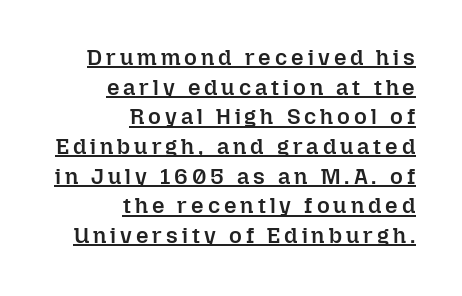
The image shows 22 px text type, upright; set right-aligned, normal line spacing (1.35x), underlined.
